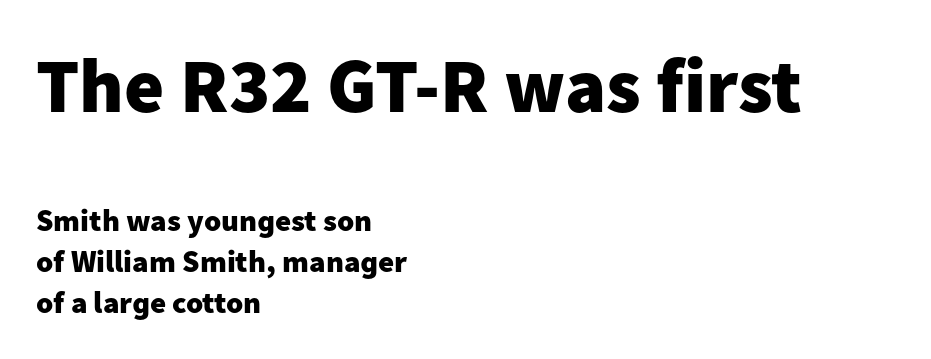
Every stem runs plumb, perpendicular to the baseline. Type without underlining. The initial chunk of copy outweighs the following chunk in type size. The gaps between neighbouring characters are ordinary and unremarkable. The line-height multiplier appears to be the usual default.
